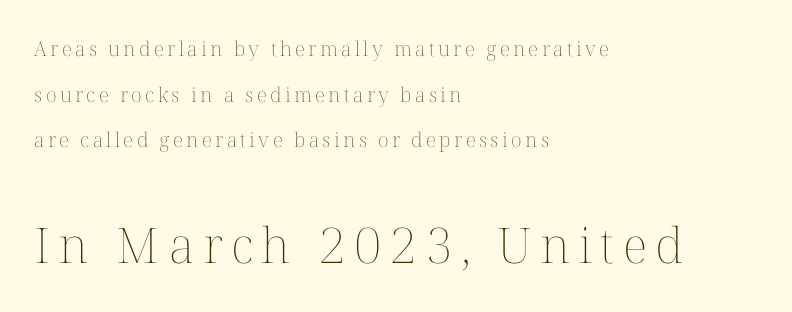
Designer's note — italics off, roman on. These lines stack with their left ends in a neat column. Rule under the text: the space is simply empty. The vertical gap from one line to the next is large. The face used here is proportionally spaced, like ordinary book or web type.
